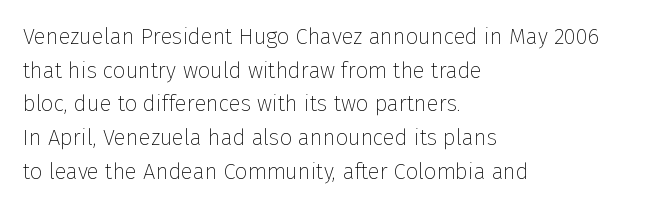
{"italic": "no", "bold": "no", "underline": "no", "align": "left", "line_spacing": "normal", "line_spacing_ratio": 1.53, "letter_spacing": "normal", "letter_spacing_em": 0.0, "glyph_px": 22}
